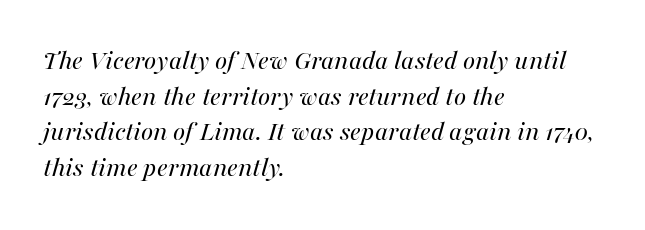
Q: Is the text bold? A: No.
Q: Is the text italic (slanted)? A: Yes, it leans right by about 16 degrees.
Q: Is the text underlined? A: No.
Q: How is the paragraph aligned? A: Left-aligned.
Q: Is the spacing between letters normal or unusually wide? A: Normal.
Q: Width (condensed, normal, or wide)? A: Normal.
Q: Stroke contrast? A: Medium.
Q: x-height? A: Medium.
Q: Monospaced? A: No.
